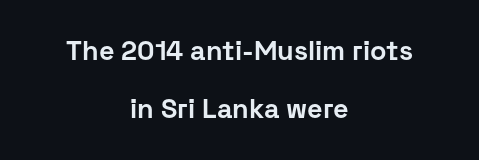
The image shows 27 px bold type, upright; set centered, loose line spacing (2.16x), normal letter spacing, not underlined.
